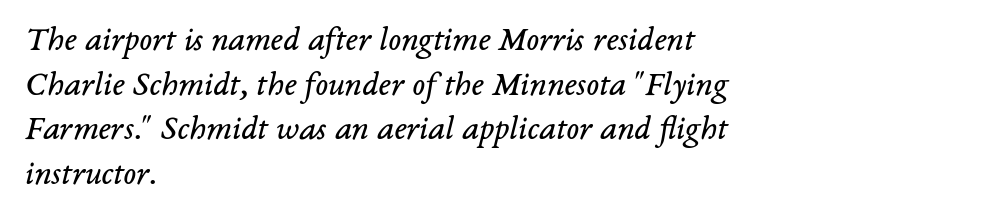
The image shows 34 px regular-weight serif type, italic (leaning right); set left-aligned, normal line spacing (1.31x), normal letter spacing, not underlined; low stroke contrast and a medium x-height.
